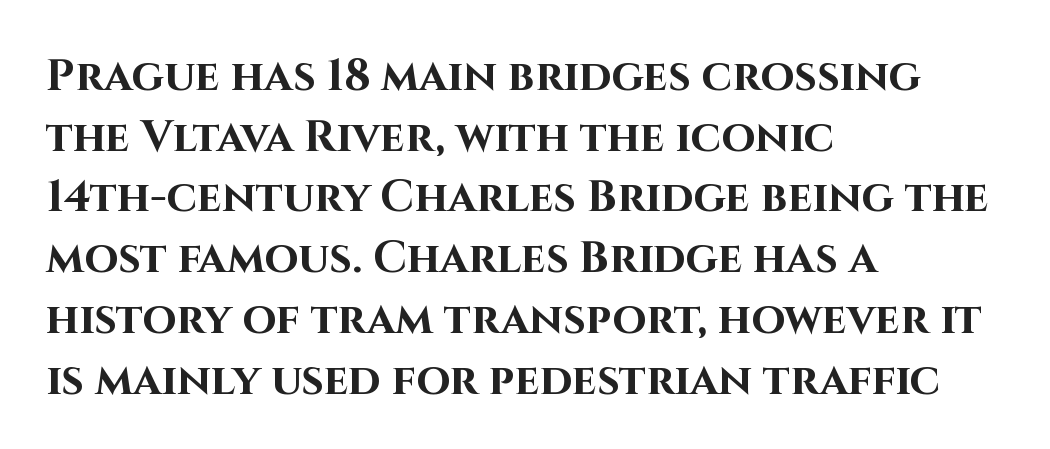
The image shows 44 px bold sans-serif type, upright; set left-aligned, normal line spacing (1.38x), normal letter spacing, not underlined; high stroke contrast and a large x-height.
